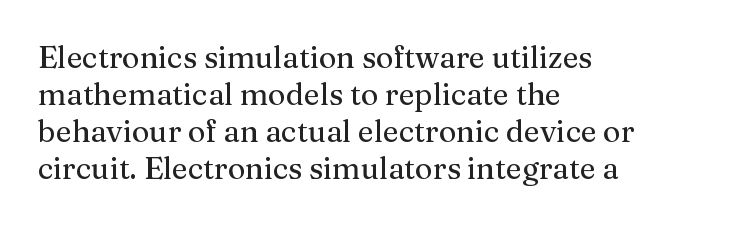
{"serif": "yes", "italic": "no", "width": "normal", "stroke_contrast": "medium", "x_height": "medium", "monospaced": "no", "underline": "no", "align": "left", "line_spacing_ratio": 1.23, "letter_spacing": "normal", "letter_spacing_em": 0.0, "glyph_px": 30}
